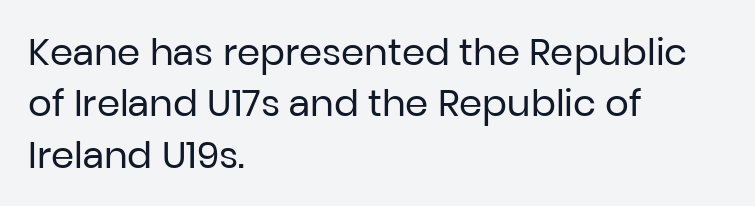
The image shows 37 px regular-weight sans-serif type, upright; set left-aligned, normal line spacing (1.39x), normal letter spacing, not underlined; low stroke contrast and a medium x-height.
